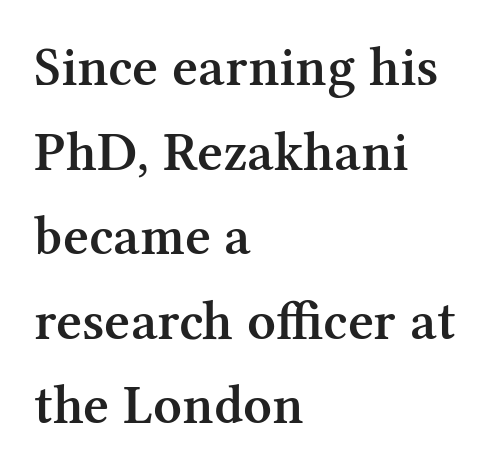
Q: Is the text bold? A: Semi-bold.
Q: Is the text italic (slanted)? A: No, it is upright.
Q: Is the typeface a serif or a sans-serif typeface? A: Serif.
Q: Is the text underlined? A: No.
Q: How is the paragraph aligned? A: Left-aligned.
Q: Is the spacing between letters normal or unusually wide? A: Normal.
Q: Is the spacing between lines tight, normal or loose? A: Normal.
Q: Width (condensed, normal, or wide)? A: Normal.
Q: Stroke contrast? A: Medium.
Q: x-height? A: Medium.
Q: Monospaced? A: No.
